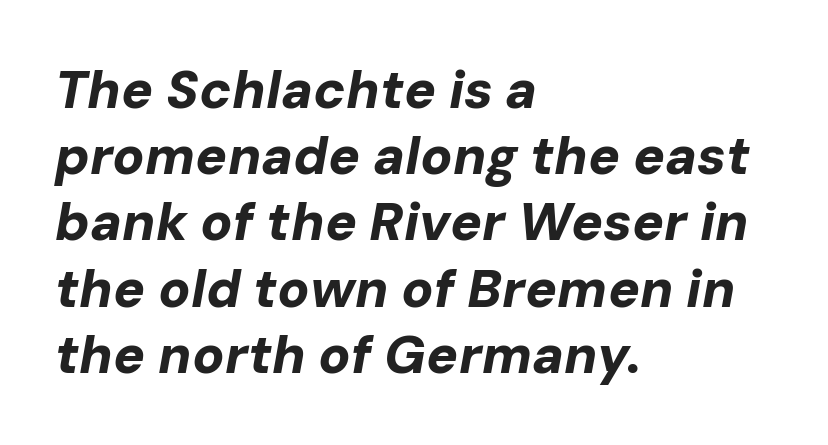
The ragged edge is on the right, which tells us the setting is flush left. The rendering uses a moderate line-height, typical for paragraphs. The baseline area is clear. The passage shown is typed in a proportional face where columns would drift. Does the weight exceed regular? Yes, all the way to bold. Spacing between characters is what you'd get straight out of the box.
